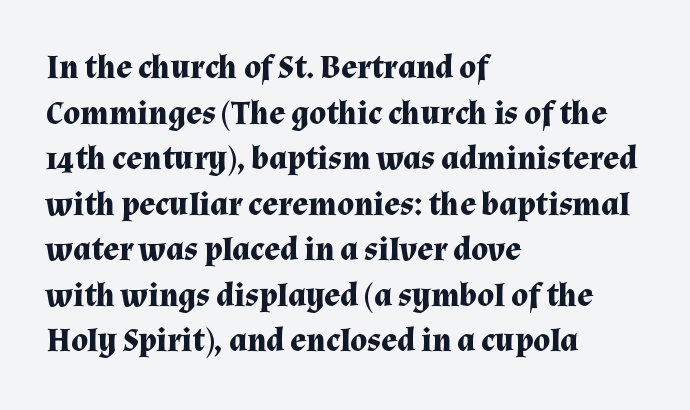
Q: Is the text bold? A: Yes.
Q: Is the text italic (slanted)? A: No, it is upright.
Q: Is the typeface a serif or a sans-serif typeface? A: Serif.
Q: Is the text underlined? A: No.
Q: How is the paragraph aligned? A: Left-aligned.
Q: Is the spacing between letters normal or unusually wide? A: Normal.
Q: Is the spacing between lines tight, normal or loose? A: Normal.
Q: Width (condensed, normal, or wide)? A: Normal.
Q: Stroke contrast? A: Medium.
Q: x-height? A: Medium.
Q: Monospaced? A: No.
